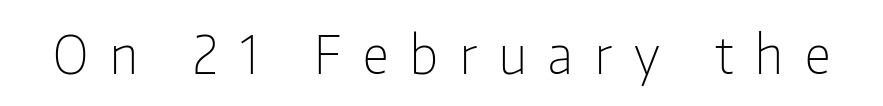
Q: Is the text bold? A: No.
Q: Is the text italic (slanted)? A: No, it is upright.
Q: Is the typeface a serif or a sans-serif typeface? A: Sans-serif.
Q: Is the text underlined? A: No.
Q: Is the spacing between letters normal or unusually wide? A: Unusually wide.
Q: Width (condensed, normal, or wide)? A: Condensed.
Q: Stroke contrast? A: Low.
Q: x-height? A: Medium.
Q: Monospaced? A: No.
